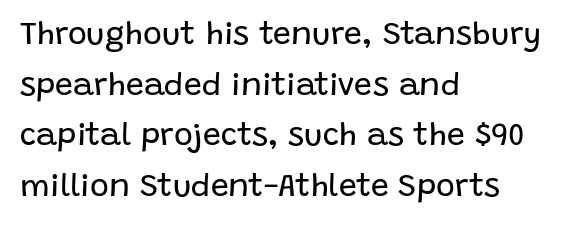
Is this a sans? Yes — the strokes have no serifs. No extra ink here — the face is not bold. Lines of text with bare space underneath. This sample uses an upright cut, with every glyph sitting square on the baseline. Typeset ragged right — the left edge is the straight one.
